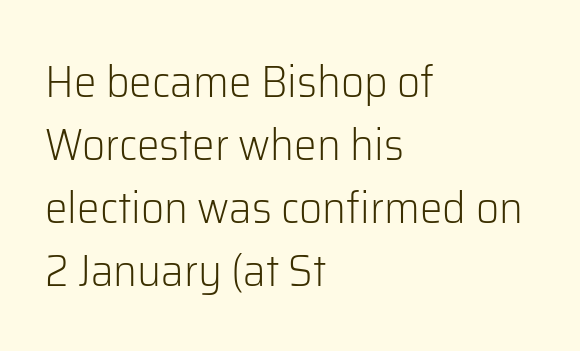
You could not count columns in this text — the font is proportionally spaced. What's the leading like? Ordinary, nothing unusual. Spacing between characters is what you'd get straight out of the box. Is the type heavy? It reads as light-to-regular instead. A student would call this left alignment; a typographer would say flush left, rag right. Designer's note — italics off, roman on.
